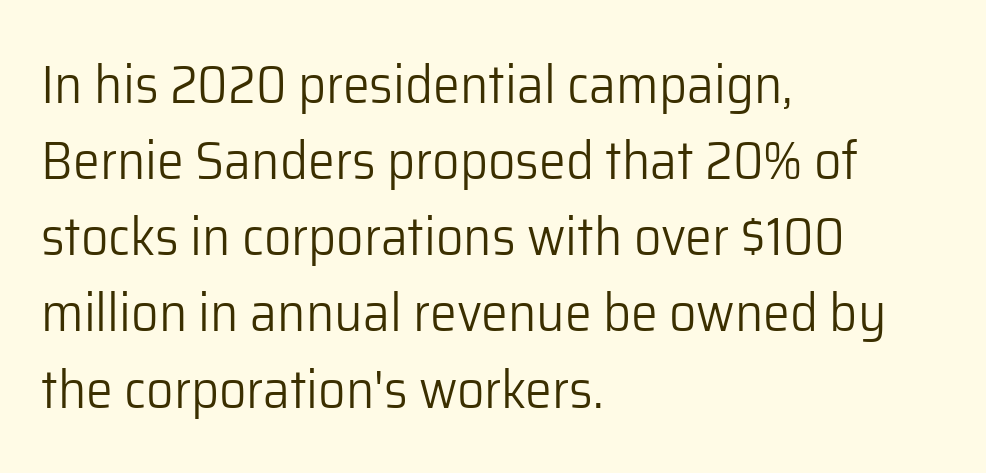
Q: Is the text bold? A: No.
Q: Is the text italic (slanted)? A: No, it is upright.
Q: Is the typeface a serif or a sans-serif typeface? A: Sans-serif.
Q: Is the text underlined? A: No.
Q: How is the paragraph aligned? A: Left-aligned.
Q: Is the spacing between letters normal or unusually wide? A: Normal.
Q: Is the spacing between lines tight, normal or loose? A: Normal.
Q: Width (condensed, normal, or wide)? A: Normal.
Q: Stroke contrast? A: Low.
Q: x-height? A: Medium.
Q: Monospaced? A: No.
